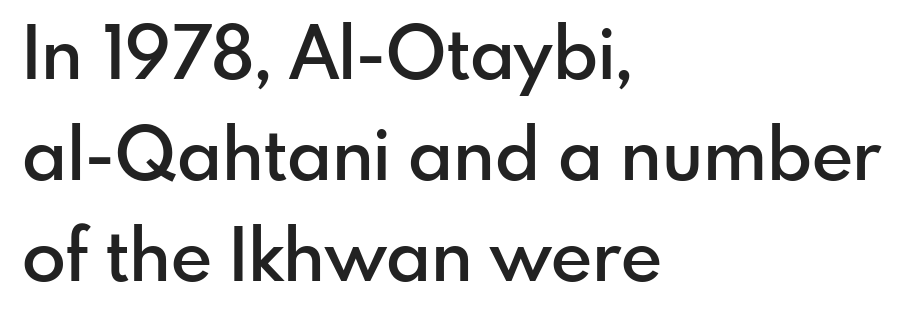
The image shows 72 px semibold sans-serif type, upright; set left-aligned, normal line spacing (1.4x), normal letter spacing, not underlined; low stroke contrast and a small x-height.
